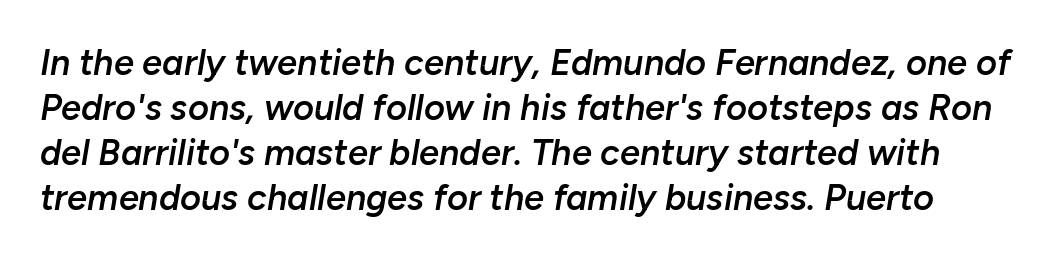
Q: Is the text bold? A: Semi-bold.
Q: Is the text italic (slanted)? A: Yes, it leans right by about 10 degrees.
Q: Is the text underlined? A: No.
Q: Is the spacing between letters normal or unusually wide? A: Normal.
Q: Is the spacing between lines tight, normal or loose? A: Normal.
Q: Width (condensed, normal, or wide)? A: Normal.
Q: Stroke contrast? A: Low.
Q: x-height? A: Medium.
Q: Monospaced? A: No.
